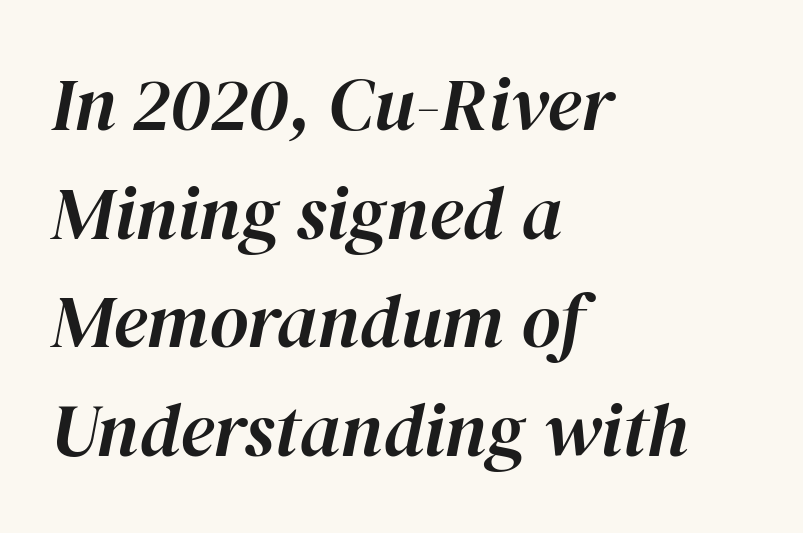
The image shows 75 px text type, italic (leaning right); set left-aligned, normal line spacing (1.45x), normal letter spacing, not underlined; high stroke contrast and a medium x-height.
